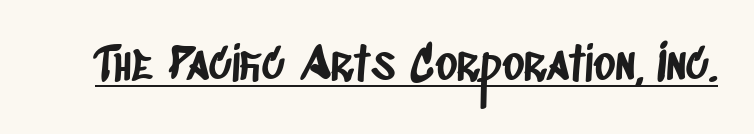
I'd call this a sans setting — the letters go barefoot. The letters advance in unequal steps, a hallmark of proportional type. This is underlined copy, the kind a proofreader might mark for attention. Caption: standard tracking, unaltered.
